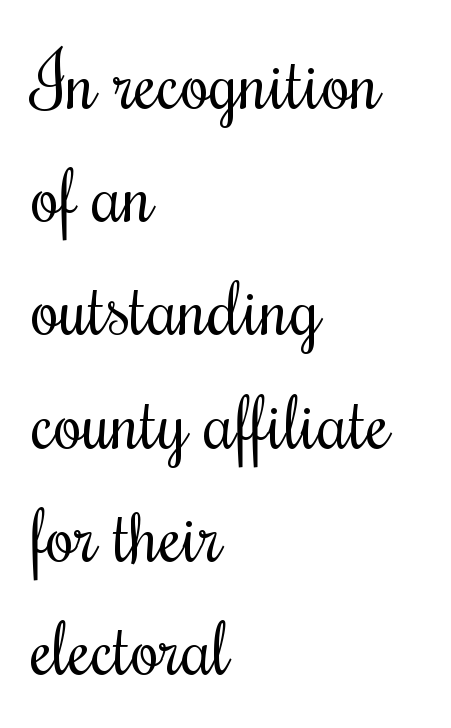
A normal amount of white space separates one row of letters from the next. Beneath every word, the page is bare. The lines in this sample share a left origin and differ only in where they stop. Short note: letters normally spaced.
